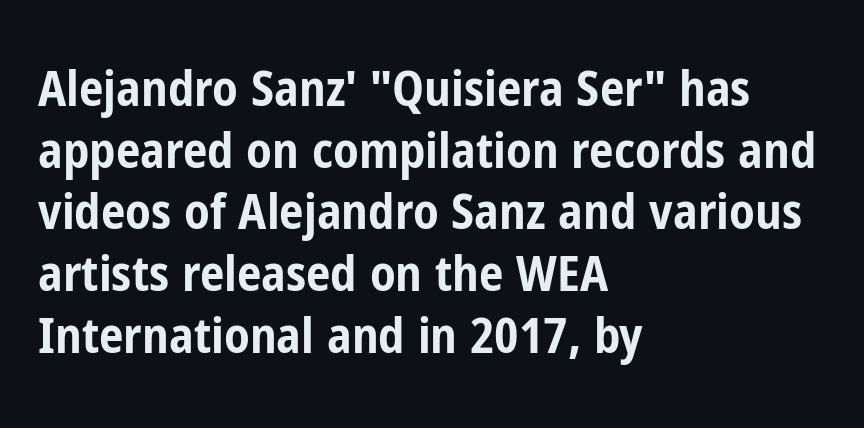
{"serif": "no", "italic": "no", "bold": "yes", "weight": "bold", "width": "condensed", "stroke_contrast": "low", "x_height": "medium", "monospaced": "no", "underline": "no", "align": "left", "line_spacing": "normal", "line_spacing_ratio": 1.26, "letter_spacing": "normal", "letter_spacing_em": 0.0, "glyph_px": 49}
